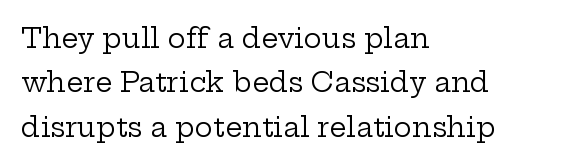
Descenders hang freely into open space. One-word summary of the alignment: left. Style check: upright. Weight: not bold — regular or lighter. The face used here is rendered with its standard letterfit.
